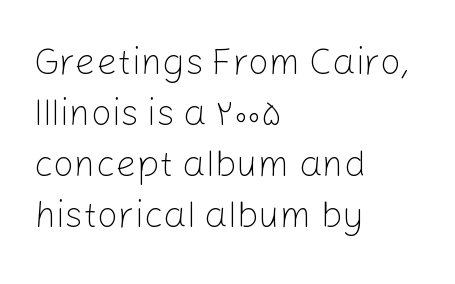
Q: Is the text bold? A: No.
Q: Is the text italic (slanted)? A: No, it is upright.
Q: Is the typeface a serif or a sans-serif typeface? A: Sans-serif.
Q: Is the text underlined? A: No.
Q: How is the paragraph aligned? A: Left-aligned.
Q: Is the spacing between letters normal or unusually wide? A: Normal.
Q: Is the spacing between lines tight, normal or loose? A: Normal.
Q: Width (condensed, normal, or wide)? A: Normal.
Q: Stroke contrast? A: Low.
Q: x-height? A: Medium.
Q: Monospaced? A: No.
